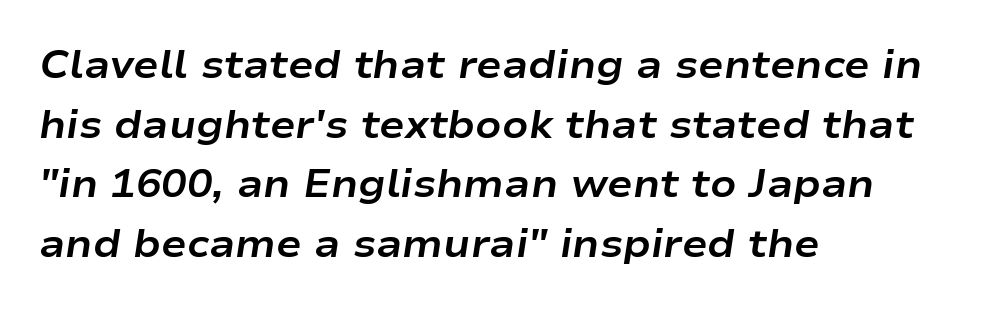
Q: Is the text bold? A: Yes.
Q: Is the text italic (slanted)? A: Yes, it leans right by about 9 degrees.
Q: Is the text underlined? A: No.
Q: How is the paragraph aligned? A: Left-aligned.
Q: Is the spacing between letters normal or unusually wide? A: Normal.
Q: Is the spacing between lines tight, normal or loose? A: Normal.
Q: Width (condensed, normal, or wide)? A: Wide.
Q: Stroke contrast? A: Low.
Q: x-height? A: Medium.
Q: Monospaced? A: No.
